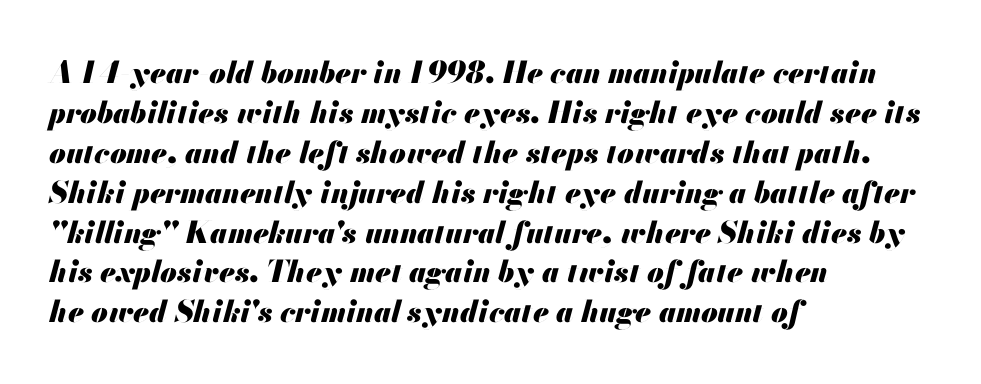
Q: Is the text bold? A: Yes.
Q: Is the text italic (slanted)? A: Yes, it leans right by about 13 degrees.
Q: Is the text underlined? A: No.
Q: How is the paragraph aligned? A: Left-aligned.
Q: Is the spacing between letters normal or unusually wide? A: Normal.
Q: Is the spacing between lines tight, normal or loose? A: Normal.
Q: Width (condensed, normal, or wide)? A: Normal.
Q: Stroke contrast? A: Medium.
Q: x-height? A: Small.
Q: Monospaced? A: No.
